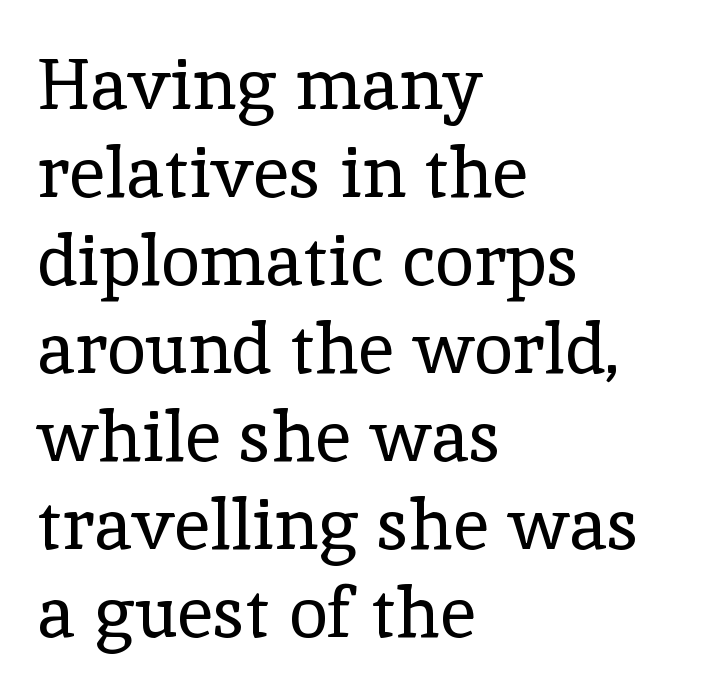
{"serif": "yes", "italic": "no", "bold": "no", "weight": "regular", "width": "normal", "x_height": "medium", "monospaced": "no", "underline": "no", "align": "left", "line_spacing_ratio": 1.24, "letter_spacing": "normal", "letter_spacing_em": 0.0, "glyph_px": 71}
